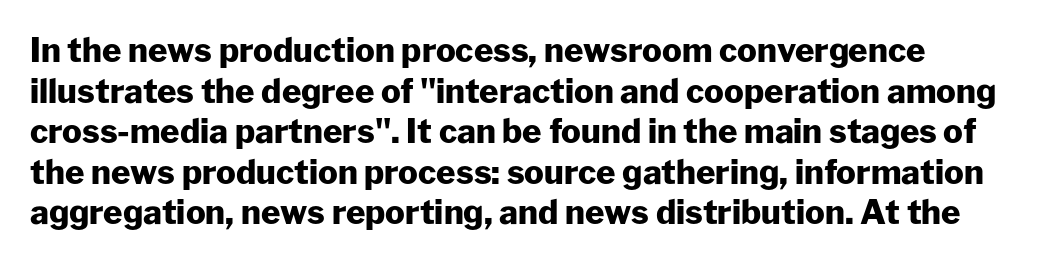
Q: Is the text bold? A: Yes.
Q: Is the text italic (slanted)? A: No, it is upright.
Q: Is the typeface a serif or a sans-serif typeface? A: Sans-serif.
Q: Is the text underlined? A: No.
Q: Is the spacing between letters normal or unusually wide? A: Normal.
Q: Width (condensed, normal, or wide)? A: Normal.
Q: Stroke contrast? A: Low.
Q: x-height? A: Medium.
Q: Monospaced? A: No.
